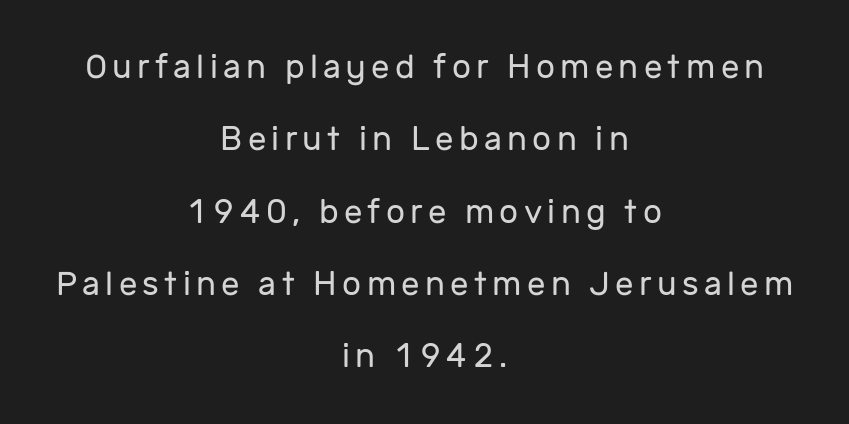
{"serif": "no", "italic": "no", "bold": "no", "weight": "regular", "width": "normal", "stroke_contrast": "low", "x_height": "medium", "monospaced": "no", "underline": "no", "align": "center", "line_spacing": "loose", "line_spacing_ratio": 2.19, "glyph_px": 33}
